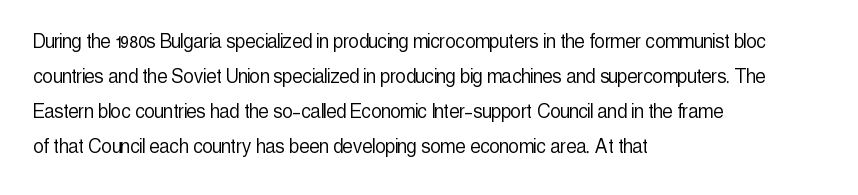
Q: Is the text bold? A: No.
Q: Is the text italic (slanted)? A: No, it is upright.
Q: Is the text underlined? A: No.
Q: How is the paragraph aligned? A: Left-aligned.
Q: Is the spacing between letters normal or unusually wide? A: Normal.
Q: Is the spacing between lines tight, normal or loose? A: Normal.
